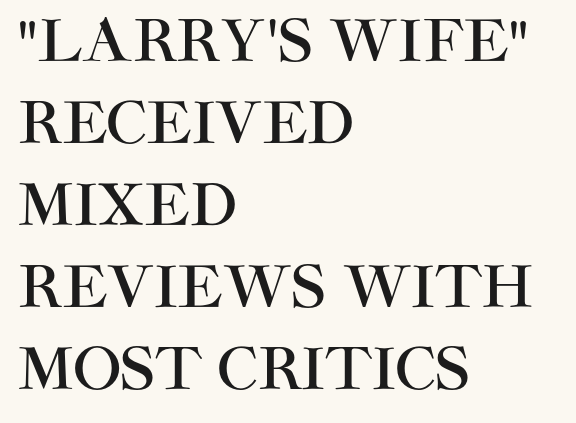
Q: Is the text italic (slanted)? A: No, it is upright.
Q: Is the typeface a serif or a sans-serif typeface? A: Sans-serif.
Q: Is the text underlined? A: No.
Q: How is the paragraph aligned? A: Left-aligned.
Q: Is the spacing between letters normal or unusually wide? A: Normal.
Q: Is the spacing between lines tight, normal or loose? A: Normal.
Q: Width (condensed, normal, or wide)? A: Normal.
Q: Stroke contrast? A: High.
Q: x-height? A: Large.
Q: Monospaced? A: No.
